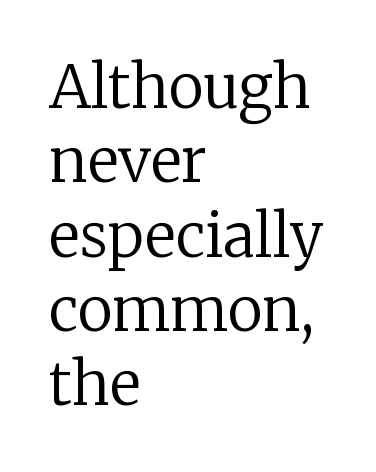
{"serif": "yes", "italic": "no", "bold": "no", "weight": "regular", "width": "normal", "stroke_contrast": "low", "x_height": "medium", "monospaced": "no", "underline": "no", "align": "left", "line_spacing": "normal", "line_spacing_ratio": 1.26, "letter_spacing": "normal", "letter_spacing_em": 0.0, "glyph_px": 59}
